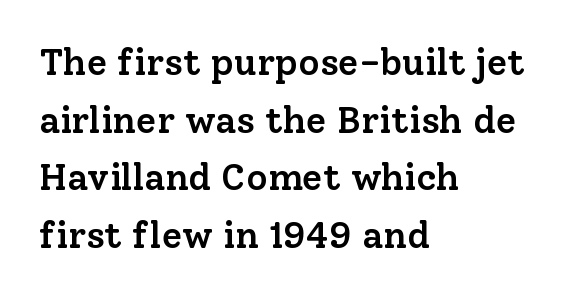
{"serif": "yes", "italic": "no", "bold": "semi", "weight": "semibold", "width": "normal", "stroke_contrast": "low", "x_height": "medium", "monospaced": "no", "underline": "no", "align": "left", "line_spacing": "normal", "line_spacing_ratio": 1.56, "letter_spacing": "normal", "letter_spacing_em": 0.0, "glyph_px": 37}
